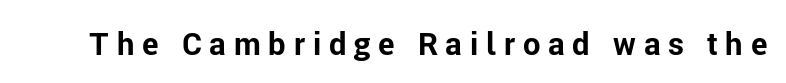
Every stem runs plumb, perpendicular to the baseline. Between one letter and the next there's a generous, obvious gap. Anything drawn beneath the words? Only blank space. Looks like regular typesetting: each glyph gets only the width it needs. This is sans-serif lettering, the kind often seen on screens and signage. On the weight axis this lands at bold, roughly 700.
